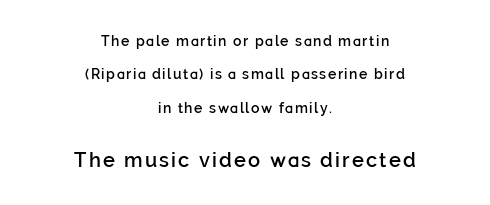
The image shows 20 px text type, upright; set centered, loose line spacing (2.39x), not underlined; the second (bottom) block is 1.43x larger.
